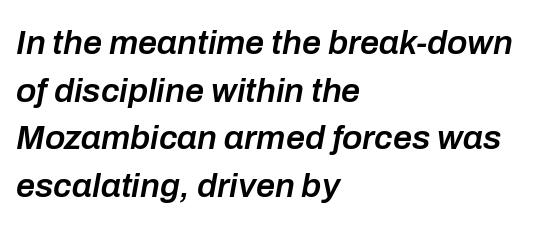
The image shows 34 px semibold type, italic (leaning right); set left-aligned, normal line spacing (1.4x), normal letter spacing, not underlined; low stroke contrast and a medium x-height.
